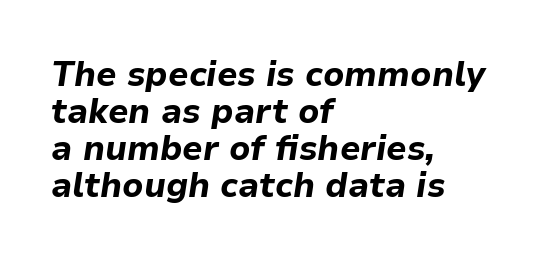
Q: Is the text bold? A: Yes.
Q: Is the text italic (slanted)? A: Yes, it leans right by about 9 degrees.
Q: Is the text underlined? A: No.
Q: How is the paragraph aligned? A: Left-aligned.
Q: Is the spacing between letters normal or unusually wide? A: Normal.
Q: Is the spacing between lines tight, normal or loose? A: Tight.
Q: Width (condensed, normal, or wide)? A: Normal.
Q: Stroke contrast? A: Low.
Q: x-height? A: Medium.
Q: Monospaced? A: No.
